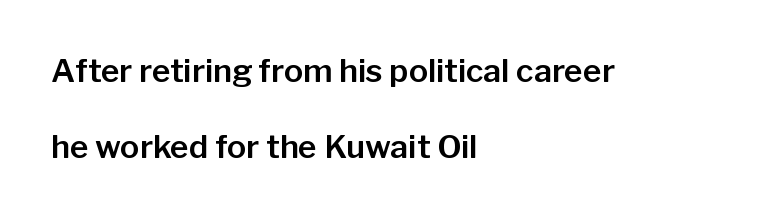
This rendering leaves character spacing at its baseline value. Looks like regular typesetting: each glyph gets only the width it needs. This sample trades compactness for vertical openness between lines. The space directly below the letters is spotless. The lines in this sample share a left origin and differ only in where they stop. Italic: no, the glyphs are upright roman.
